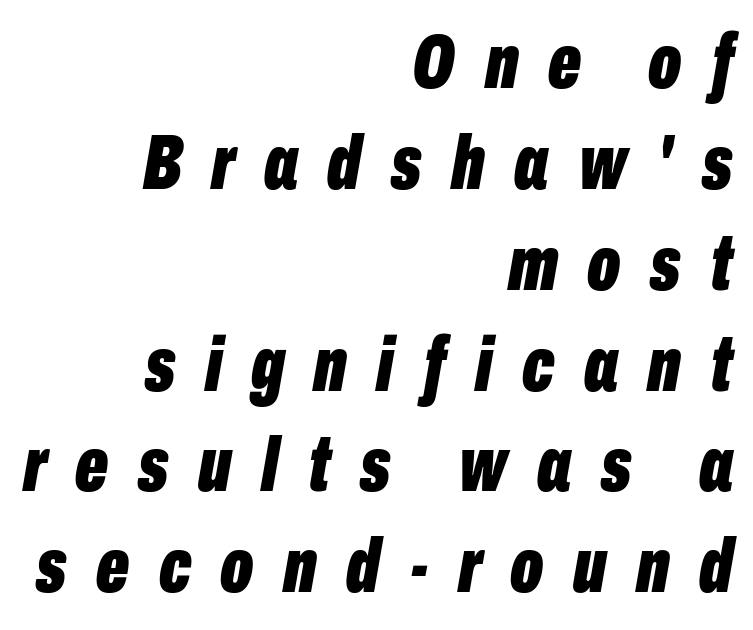
Character widths vary here, with narrow letters taking less room than wide ones. Is the type bold? Yes — the strokes are clearly thick and heavy. This sample uses an oblique cut, with every glyph tilted off the vertical. Vertically, the passage feels balanced, rows spaced as you'd expect. The string is rendered with underlining switched off. These lines have a slow, spaced-out rhythm from letter to letter.
